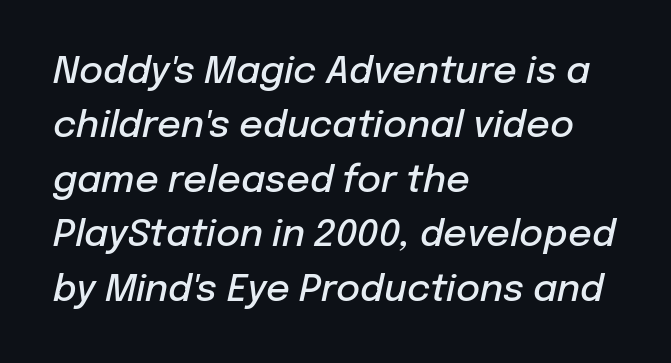
Q: Is the text bold? A: Semi-bold.
Q: Is the text italic (slanted)? A: Yes, it leans right by about 12 degrees.
Q: Is the text underlined? A: No.
Q: How is the paragraph aligned? A: Left-aligned.
Q: Is the spacing between letters normal or unusually wide? A: Normal.
Q: Is the spacing between lines tight, normal or loose? A: Normal.
Q: Width (condensed, normal, or wide)? A: Normal.
Q: Stroke contrast? A: Low.
Q: x-height? A: Medium.
Q: Monospaced? A: No.
